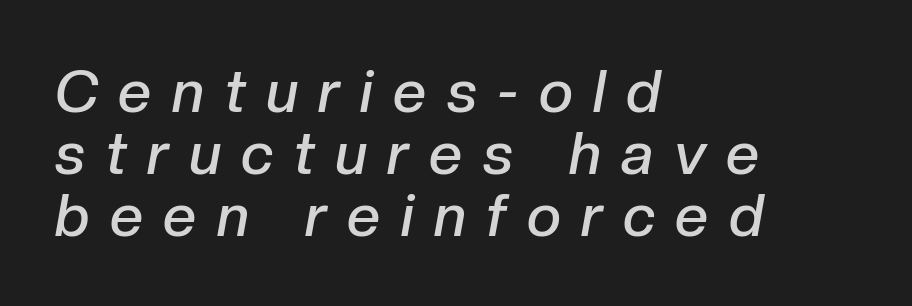
Q: Is the text bold? A: Semi-bold.
Q: Is the text italic (slanted)? A: Yes, it leans right by about 10 degrees.
Q: Is the text underlined? A: No.
Q: How is the paragraph aligned? A: Left-aligned.
Q: Is the spacing between letters normal or unusually wide? A: Unusually wide.
Q: Is the spacing between lines tight, normal or loose? A: Tight.
Q: Width (condensed, normal, or wide)? A: Normal.
Q: Stroke contrast? A: Low.
Q: x-height? A: Medium.
Q: Monospaced? A: No.
